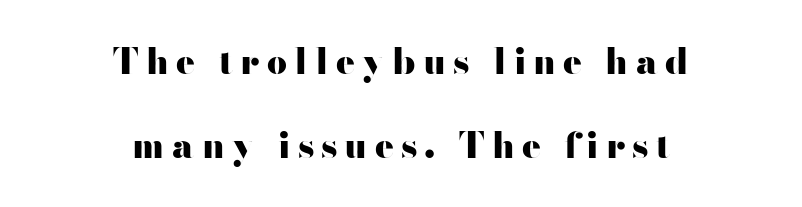
The image shows 35 px heavy, wide sans-serif type, upright; set centered, loose line spacing (2.41x), unusually wide letter spacing (+0.21 em), not underlined; high stroke contrast and a small x-height.
